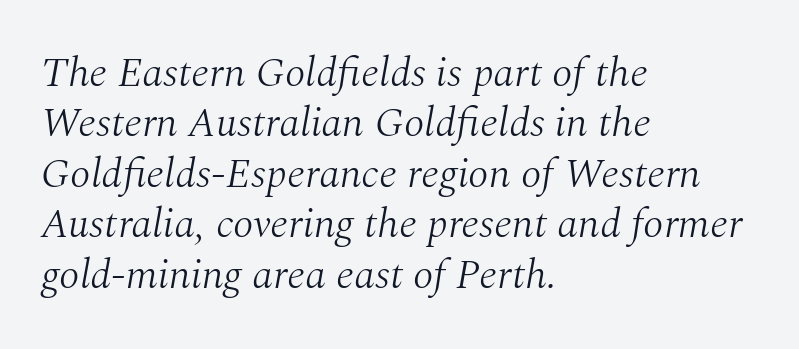
Q: Is the text bold? A: No.
Q: Is the text italic (slanted)? A: Yes, it leans right by about 10 degrees.
Q: Is the typeface a serif or a sans-serif typeface? A: Serif.
Q: Is the text underlined? A: No.
Q: How is the paragraph aligned? A: Left-aligned.
Q: Is the spacing between letters normal or unusually wide? A: Normal.
Q: Width (condensed, normal, or wide)? A: Normal.
Q: Stroke contrast? A: Medium.
Q: x-height? A: Medium.
Q: Monospaced? A: No.
